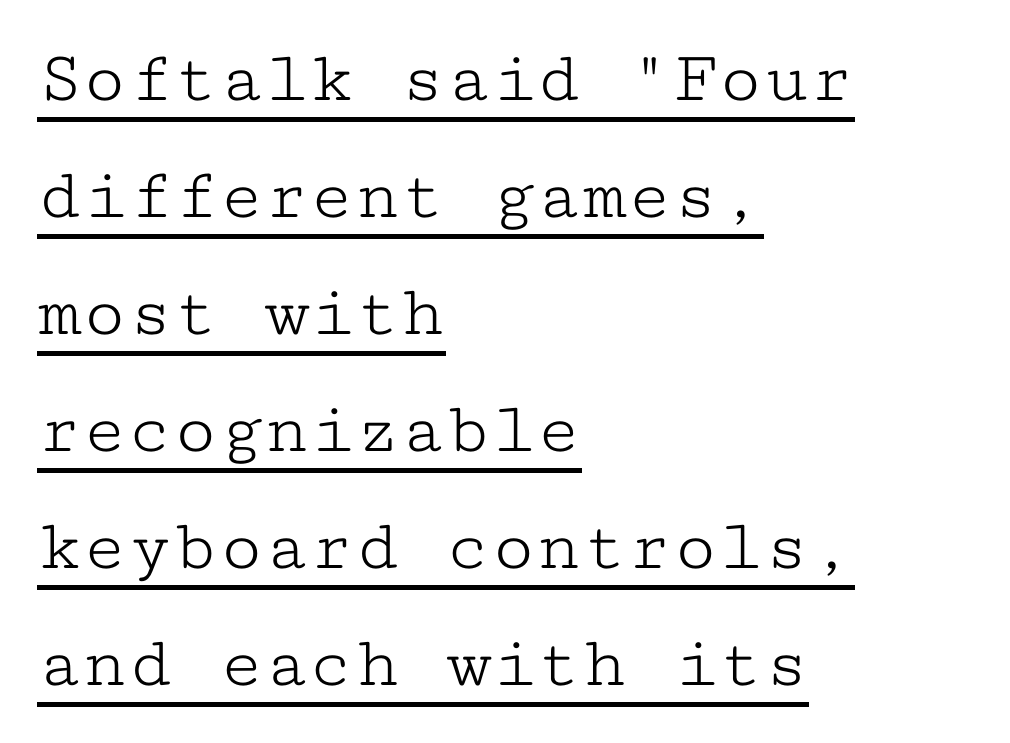
{"serif": "yes", "italic": "no", "bold": "no", "weight": "light", "width": "wide", "stroke_contrast": "low", "x_height": "medium", "monospaced": "yes", "underline": "yes", "align": "left", "line_spacing": "normal", "line_spacing_ratio": 1.56, "letter_spacing": "normal", "letter_spacing_em": 0.0, "glyph_px": 75}
